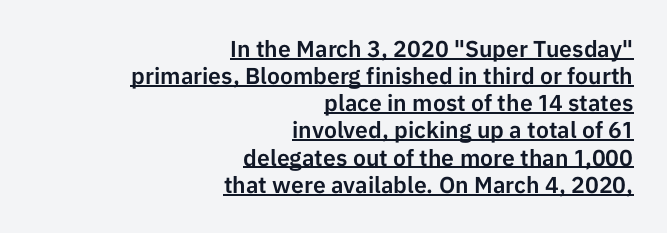
The image shows 23 px text type, upright; set right-aligned, line spacing 1.18x, normal letter spacing, underlined.
